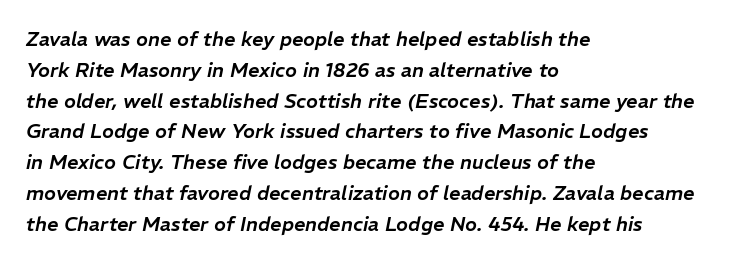
The image shows 20 px text type, italic (leaning right); set left-aligned, normal line spacing (1.54x), normal letter spacing, not underlined.
